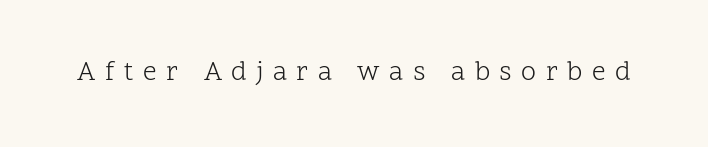
It's the straight-up-and-down kind of type. Glance below the letters and you will spot only blank space. The gaps between neighbouring characters are conspicuously large. The cut favours lightness, reaching ordinary text weight at its darkest.
